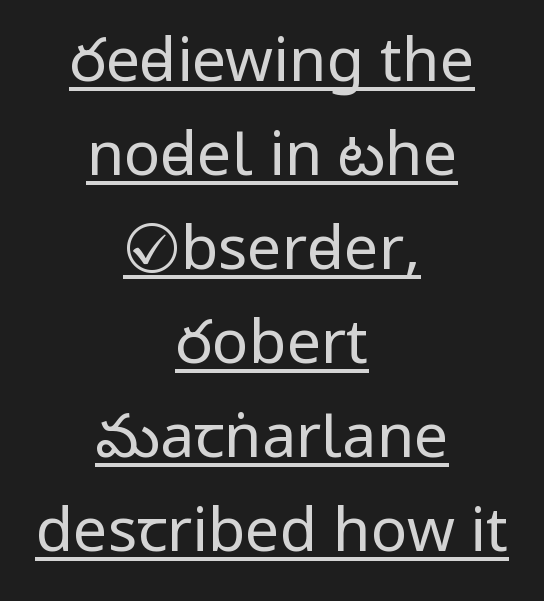
Q: Is the text bold? A: No.
Q: Is the text italic (slanted)? A: No, it is upright.
Q: Is the typeface a serif or a sans-serif typeface? A: Sans-serif.
Q: Is the text underlined? A: Yes.
Q: How is the paragraph aligned? A: Centered.
Q: Is the spacing between letters normal or unusually wide? A: Normal.
Q: Is the spacing between lines tight, normal or loose? A: Normal.
Q: Width (condensed, normal, or wide)? A: Condensed.
Q: Stroke contrast? A: Low.
